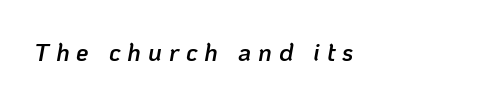
Q: Is the text bold? A: Semi-bold.
Q: Is the text italic (slanted)? A: Yes, it leans right by about 10 degrees.
Q: Is the text underlined? A: No.
Q: Is the spacing between letters normal or unusually wide? A: Unusually wide.
